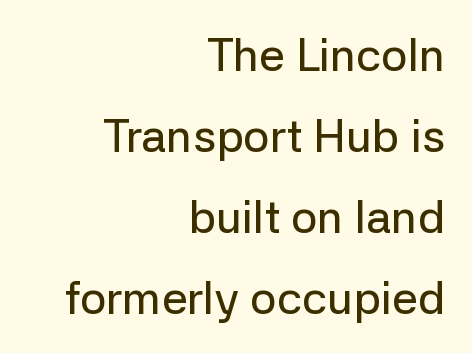
{"serif": "no", "italic": "no", "width": "normal", "stroke_contrast": "low", "x_height": "medium", "monospaced": "no", "underline": "no", "align": "right", "line_spacing_ratio": 1.76, "letter_spacing": "normal", "letter_spacing_em": 0.0, "glyph_px": 46}
